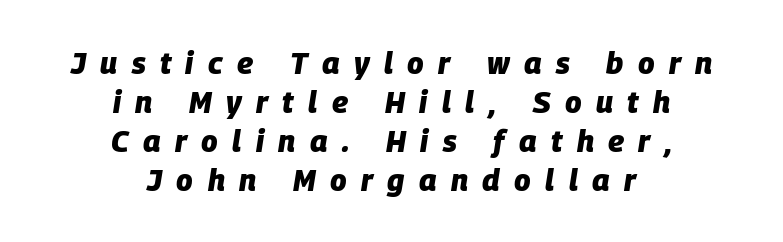
Check the space under the baseline: it is left empty. Spacing between characters has been opened up far beyond the box default. Leftover space on each line is divided equally before and after the words. Honestly, the row spacing looks completely unremarkable. The face used here is proportionally spaced, like ordinary book or web type. The whole block is typeset with a tilt.
